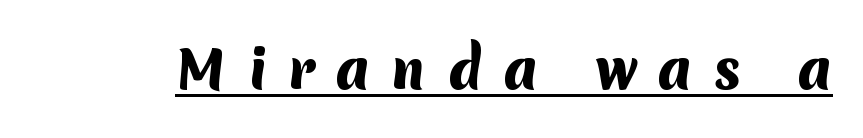
{"serif": "no", "bold": "yes", "weight": "heavy", "width": "normal", "stroke_contrast": "medium", "x_height": "medium", "monospaced": "no", "underline": "yes", "letter_spacing": "wide", "letter_spacing_em": 0.41, "glyph_px": 52}
